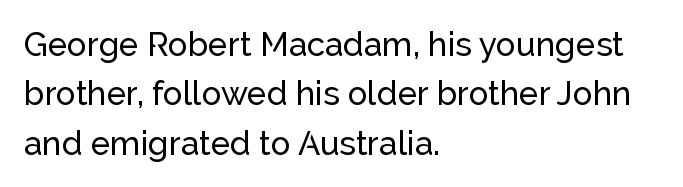
Q: Is the text italic (slanted)? A: No, it is upright.
Q: Is the typeface a serif or a sans-serif typeface? A: Sans-serif.
Q: Is the text underlined? A: No.
Q: How is the paragraph aligned? A: Left-aligned.
Q: Is the spacing between letters normal or unusually wide? A: Normal.
Q: Is the spacing between lines tight, normal or loose? A: Normal.
Q: Width (condensed, normal, or wide)? A: Normal.
Q: Stroke contrast? A: Low.
Q: x-height? A: Medium.
Q: Monospaced? A: No.
